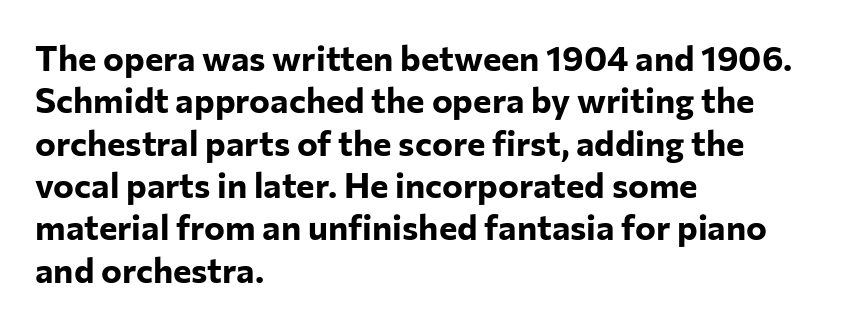
Q: Is the text bold? A: Yes.
Q: Is the text italic (slanted)? A: No, it is upright.
Q: Is the typeface a serif or a sans-serif typeface? A: Sans-serif.
Q: Is the text underlined? A: No.
Q: How is the paragraph aligned? A: Left-aligned.
Q: Is the spacing between letters normal or unusually wide? A: Normal.
Q: Width (condensed, normal, or wide)? A: Normal.
Q: Stroke contrast? A: Low.
Q: x-height? A: Medium.
Q: Monospaced? A: No.
